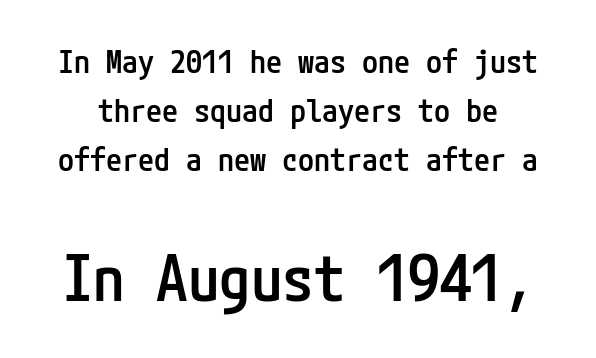
Q: Is the text bold? A: Semi-bold.
Q: Is the text italic (slanted)? A: No, it is upright.
Q: Is the typeface a serif or a sans-serif typeface? A: Sans-serif.
Q: Is the text underlined? A: No.
Q: Is the spacing between letters normal or unusually wide? A: Normal.
Q: Is the spacing between lines tight, normal or loose? A: Normal.
Q: Which block of text is set in a larger size, the first (top) or the second (bottom)? A: The second (bottom) one.
Q: Width (condensed, normal, or wide)? A: Condensed.
Q: Stroke contrast? A: Low.
Q: x-height? A: Medium.
